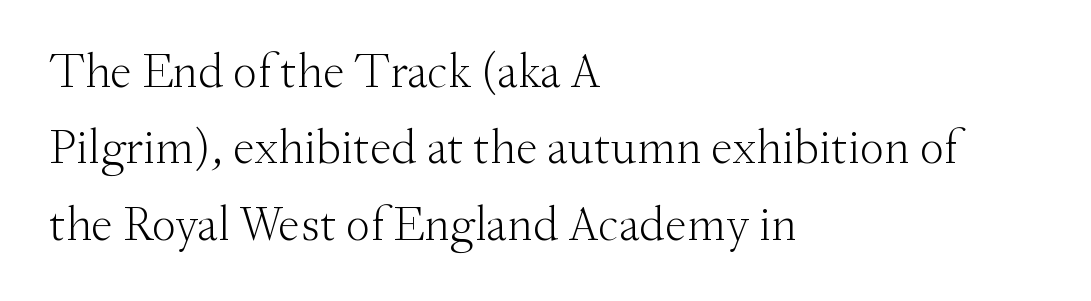
The image shows 49 px light serif type, upright; set left-aligned, normal line spacing (1.56x), normal letter spacing, not underlined; medium stroke contrast and a small x-height.
